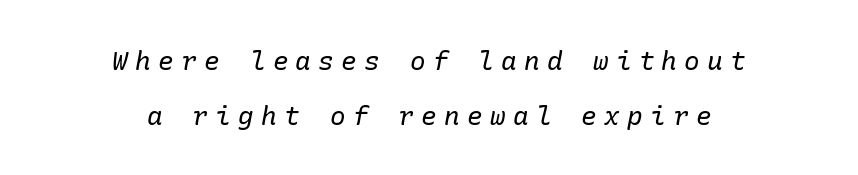
Q: Is the text bold? A: No.
Q: Is the text italic (slanted)? A: Yes, it leans right by about 10 degrees.
Q: Is the text underlined? A: No.
Q: How is the paragraph aligned? A: Centered.
Q: Is the spacing between letters normal or unusually wide? A: Unusually wide.
Q: Is the spacing between lines tight, normal or loose? A: Loose.
